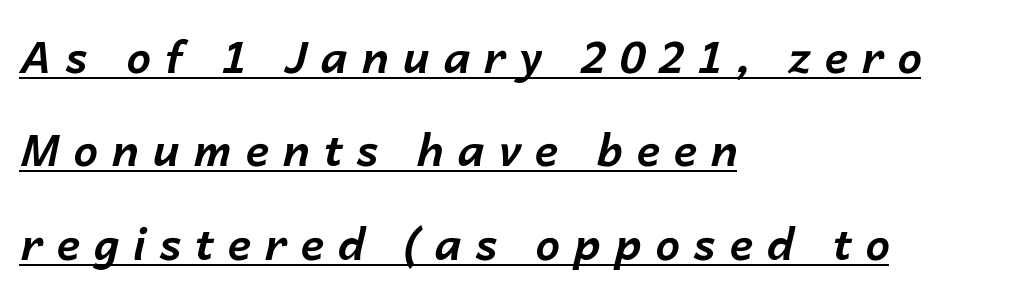
The image shows 44 px bold type, italic (leaning right); set left-aligned, loose line spacing (2.12x), unusually wide letter spacing (+0.31 em), underlined; low stroke contrast and a medium x-height.
